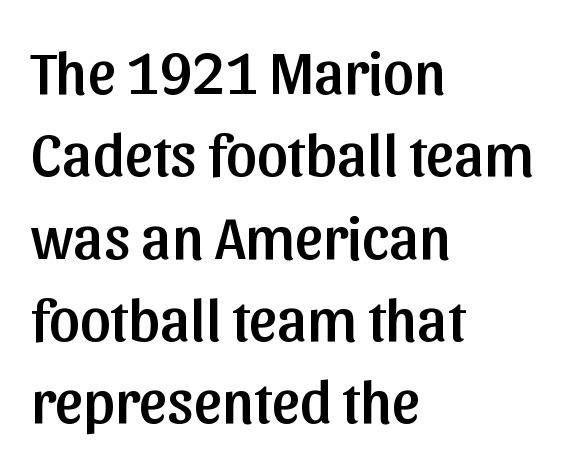
The image shows 61 px sans-serif type, upright; set left-aligned, normal line spacing (1.35x), normal letter spacing, not underlined; low stroke contrast and a medium x-height.
